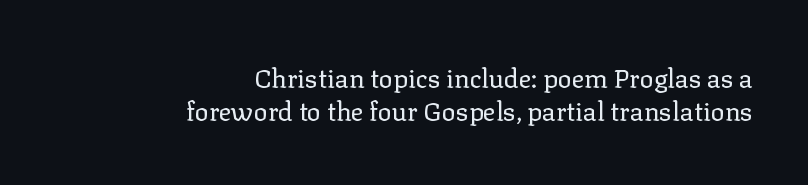
A flush-right, rag-left setting is used for this passage. Here the glyphs are tracked normally, forming tight word shapes. The vertical gap from one line to the next is medium. Notice how the stems are strictly vertical — no italics here. Check the space under the baseline: it is left empty.
